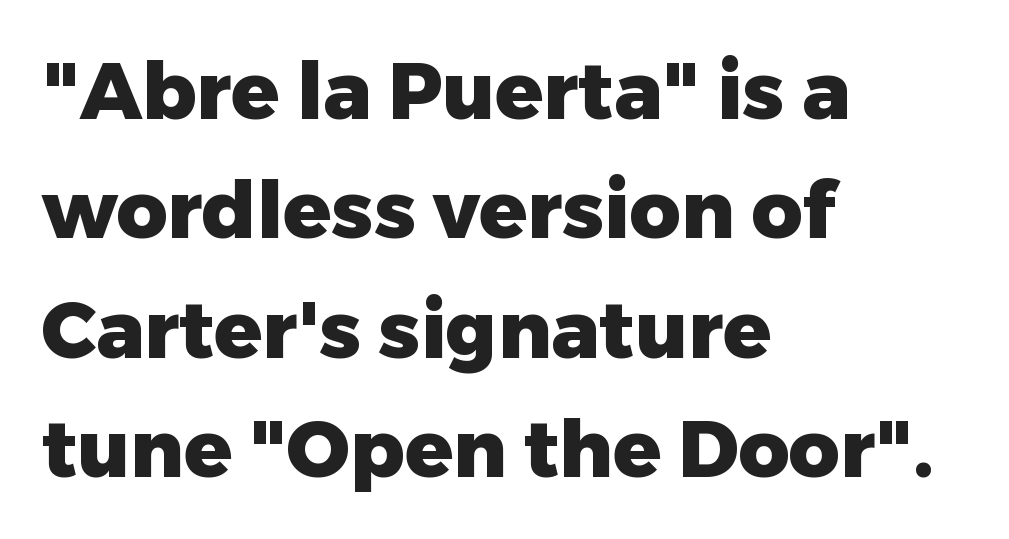
{"serif": "no", "italic": "no", "bold": "yes", "weight": "heavy", "width": "normal", "stroke_contrast": "low", "x_height": "medium", "monospaced": "no", "underline": "no", "align": "left", "line_spacing": "normal", "line_spacing_ratio": 1.51, "letter_spacing": "normal", "letter_spacing_em": 0.0, "glyph_px": 79}
